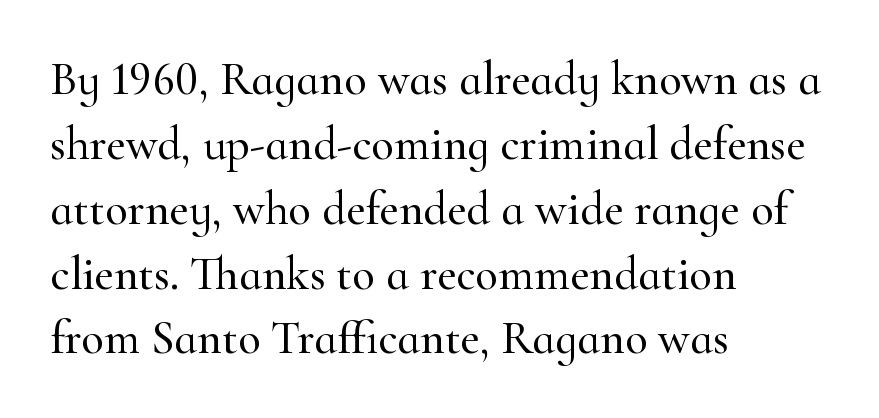
The lettering holds an erect, upright posture throughout. The strip under each line holds only bare page. This is serif lettering, the kind often seen in printed books. This sample has the flowing, uneven cadence of proportional lettering. Normally led — the rows are evenly, conventionally spaced. Here the glyphs are tracked normally, forming tight word shapes.
